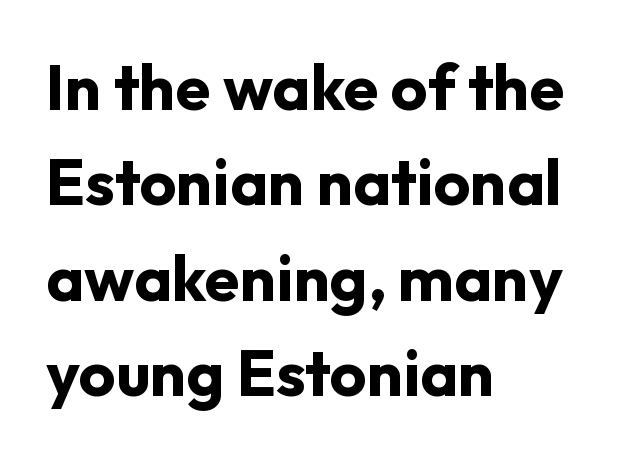
Q: Is the text bold? A: Yes.
Q: Is the text italic (slanted)? A: No, it is upright.
Q: Is the typeface a serif or a sans-serif typeface? A: Sans-serif.
Q: Is the text underlined? A: No.
Q: How is the paragraph aligned? A: Left-aligned.
Q: Is the spacing between letters normal or unusually wide? A: Normal.
Q: Is the spacing between lines tight, normal or loose? A: Normal.
Q: Width (condensed, normal, or wide)? A: Normal.
Q: Stroke contrast? A: Low.
Q: x-height? A: Medium.
Q: Monospaced? A: No.
